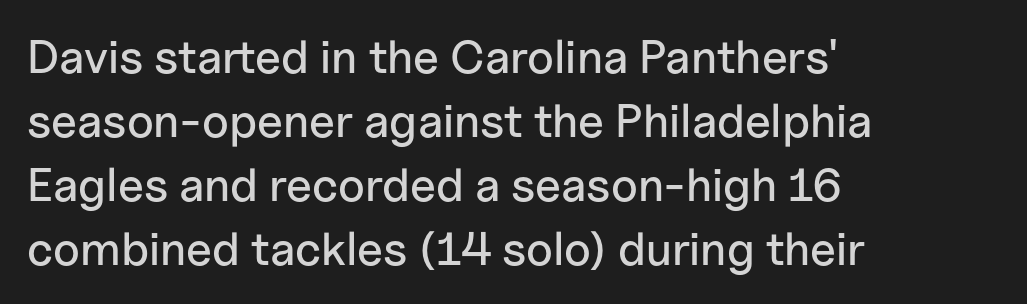
Layout note: lines flush left. The horizontal fit of the characters is conventional and even. A typesetter would call this proportional, since set widths differ per character. No word sits above an underline. Grotesque or geometric, the face here clearly has no serifs. Whoever set this chose a conventional vertical rhythm.
